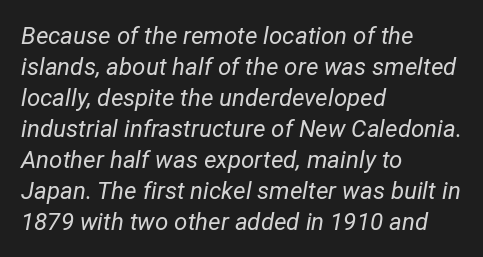
Quick note: interline space is typical. The tracking reads as untouched default to a designer's eye. Words float on clear page, feet unadorned. Looking at the ascenders, they clearly lean.
